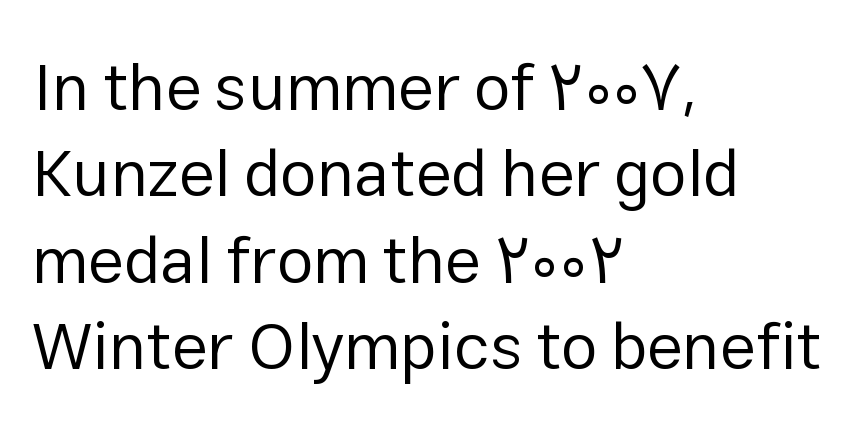
The image shows 66 px regular-weight sans-serif type, upright; set left-aligned, normal line spacing (1.31x), normal letter spacing, not underlined; low stroke contrast and a medium x-height.
